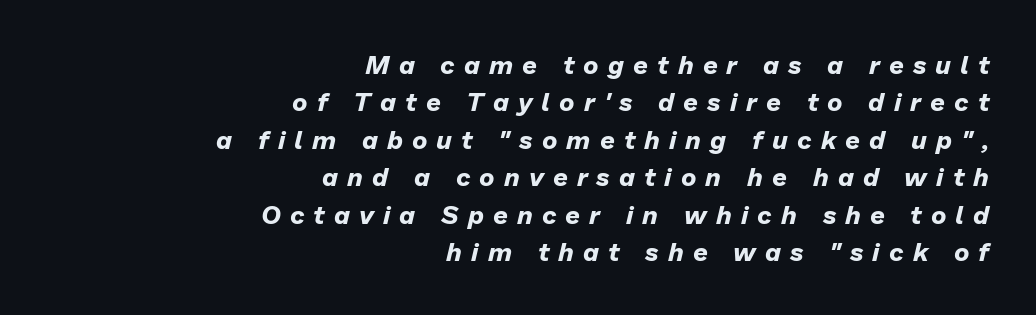
The image shows 26 px bold type, italic (leaning right); set right-aligned, normal line spacing (1.44x), unusually wide letter spacing (+0.35 em), not underlined.
